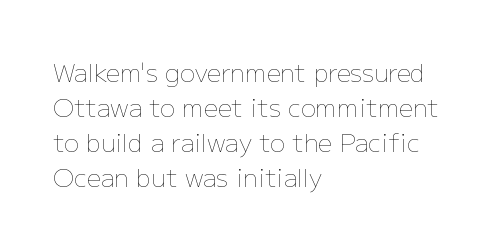
Q: Is the text bold? A: No.
Q: Is the text italic (slanted)? A: No, it is upright.
Q: Is the text underlined? A: No.
Q: How is the paragraph aligned? A: Left-aligned.
Q: Is the spacing between letters normal or unusually wide? A: Normal.
Q: Is the spacing between lines tight, normal or loose? A: Normal.
